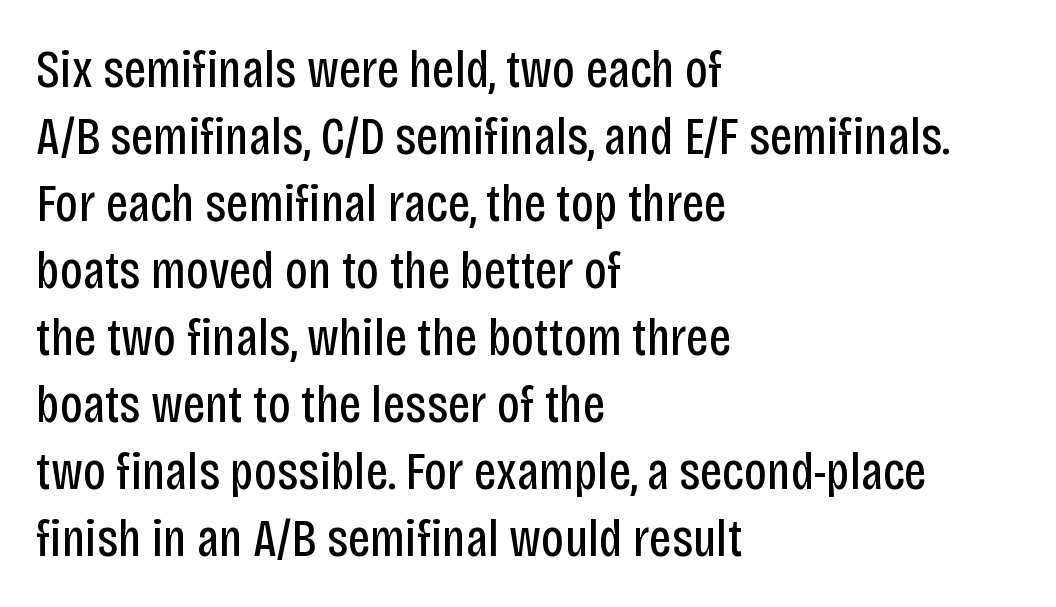
{"serif": "no", "italic": "no", "bold": "no", "weight": "regular", "width": "condensed", "stroke_contrast": "low", "x_height": "large", "monospaced": "no", "underline": "no", "align": "left", "line_spacing_ratio": 1.24, "letter_spacing": "normal", "letter_spacing_em": 0.0, "glyph_px": 54}
